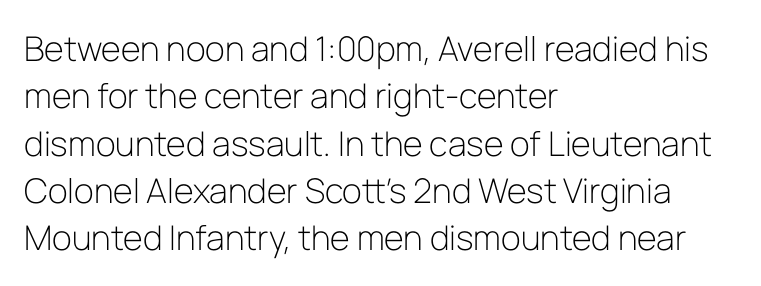
Q: Is the text bold? A: No.
Q: Is the text italic (slanted)? A: No, it is upright.
Q: Is the typeface a serif or a sans-serif typeface? A: Sans-serif.
Q: Is the text underlined? A: No.
Q: How is the paragraph aligned? A: Left-aligned.
Q: Is the spacing between letters normal or unusually wide? A: Normal.
Q: Is the spacing between lines tight, normal or loose? A: Normal.
Q: Width (condensed, normal, or wide)? A: Normal.
Q: Stroke contrast? A: Low.
Q: x-height? A: Medium.
Q: Monospaced? A: No.
